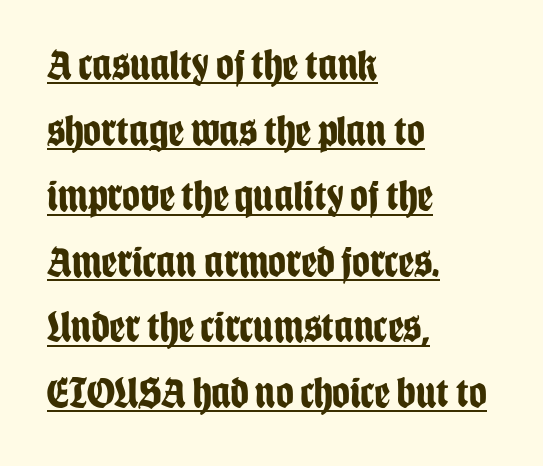
Q: Is the text bold? A: Yes.
Q: Is the text italic (slanted)? A: No, it is upright.
Q: Is the typeface a serif or a sans-serif typeface? A: Sans-serif.
Q: Is the text underlined? A: Yes.
Q: How is the paragraph aligned? A: Left-aligned.
Q: Is the spacing between letters normal or unusually wide? A: Normal.
Q: Is the spacing between lines tight, normal or loose? A: Normal.
Q: Width (condensed, normal, or wide)? A: Condensed.
Q: Stroke contrast? A: Low.
Q: x-height? A: Large.
Q: Monospaced? A: No.
